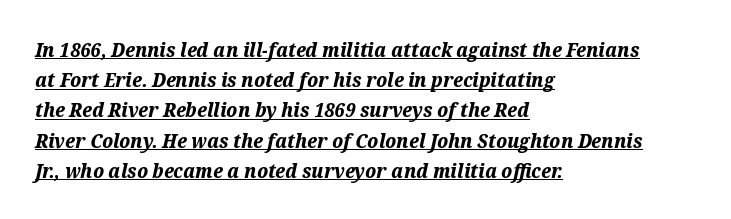
{"italic": "yes", "lean": "right", "slant_degrees": 12, "bold": "yes", "underline": "yes", "align": "left", "line_spacing": "normal", "line_spacing_ratio": 1.51, "letter_spacing": "normal", "letter_spacing_em": 0.0, "glyph_px": 20}
